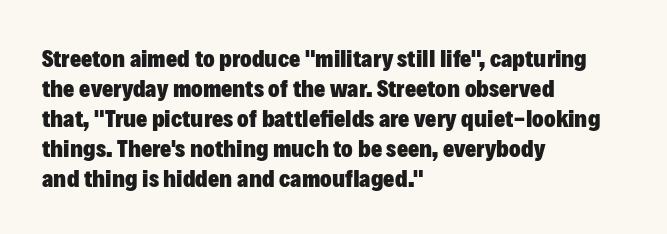
The image shows 24 px bold type, upright; set left-aligned, normal line spacing (1.25x), normal letter spacing, not underlined.
